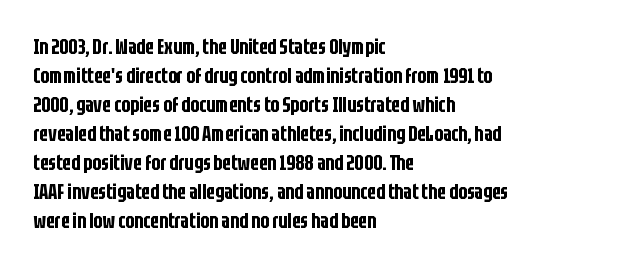
{"italic": "no", "underline": "no", "align": "left", "line_spacing": "normal", "line_spacing_ratio": 1.38, "letter_spacing": "normal", "letter_spacing_em": 0.0, "glyph_px": 21}
